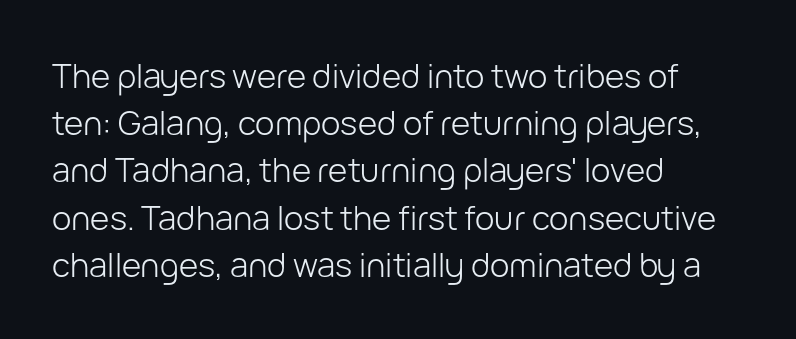
Q: Is the text bold? A: No.
Q: Is the text italic (slanted)? A: No, it is upright.
Q: Is the typeface a serif or a sans-serif typeface? A: Sans-serif.
Q: Is the text underlined? A: No.
Q: How is the paragraph aligned? A: Left-aligned.
Q: Is the spacing between letters normal or unusually wide? A: Normal.
Q: Is the spacing between lines tight, normal or loose? A: Normal.
Q: Width (condensed, normal, or wide)? A: Normal.
Q: Stroke contrast? A: Low.
Q: x-height? A: Medium.
Q: Monospaced? A: No.
